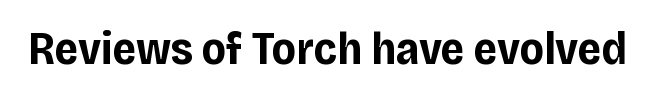
{"serif": "no", "italic": "no", "bold": "yes", "weight": "bold", "width": "normal", "stroke_contrast": "low", "x_height": "large", "monospaced": "no", "underline": "no", "letter_spacing": "normal", "letter_spacing_em": 0.0, "glyph_px": 46}
